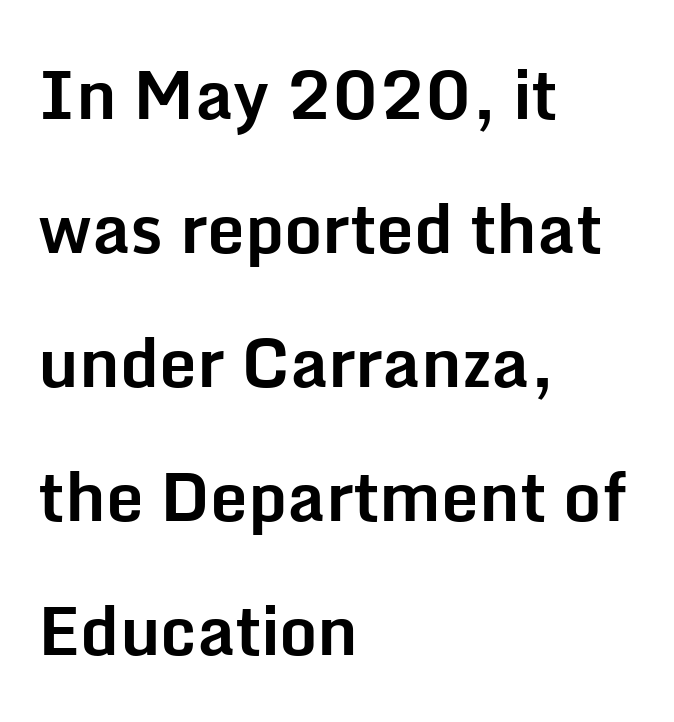
Default kerning and tracking; the words read as compact shapes. Decoration check: the copy has no underline. Leading: increased. You can tell it's not italic because the verticals are truly vertical. Type style note: lacks serifs. This sample has the flowing, uneven cadence of proportional lettering.
